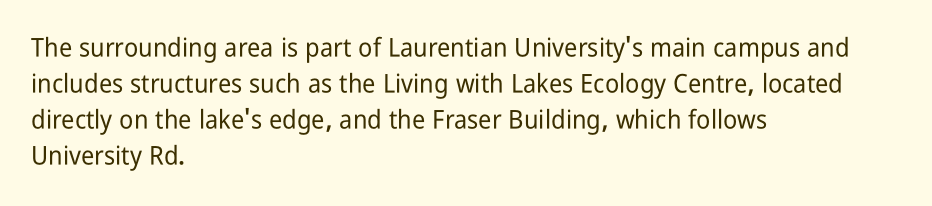
{"italic": "no", "underline": "no", "align": "left", "line_spacing": "normal", "line_spacing_ratio": 1.38, "letter_spacing": "normal", "letter_spacing_em": 0.0, "glyph_px": 26}
